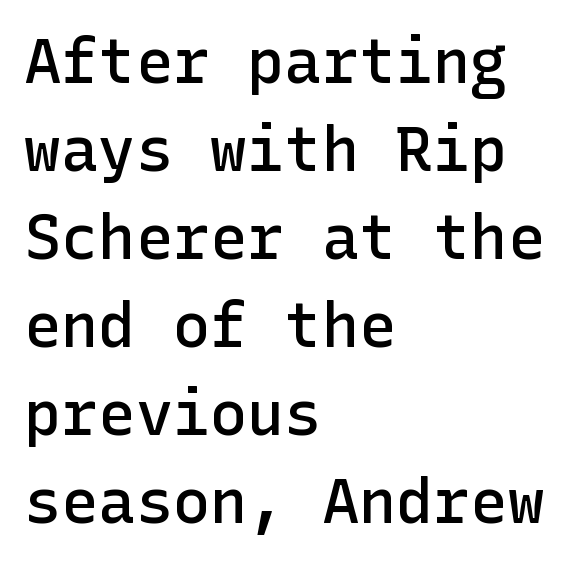
{"serif": "no", "italic": "no", "bold": "semi", "weight": "semibold", "width": "normal", "stroke_contrast": "low", "x_height": "medium", "underline": "no", "align": "left", "line_spacing": "normal", "line_spacing_ratio": 1.42, "letter_spacing": "normal", "letter_spacing_em": 0.0, "glyph_px": 62}
